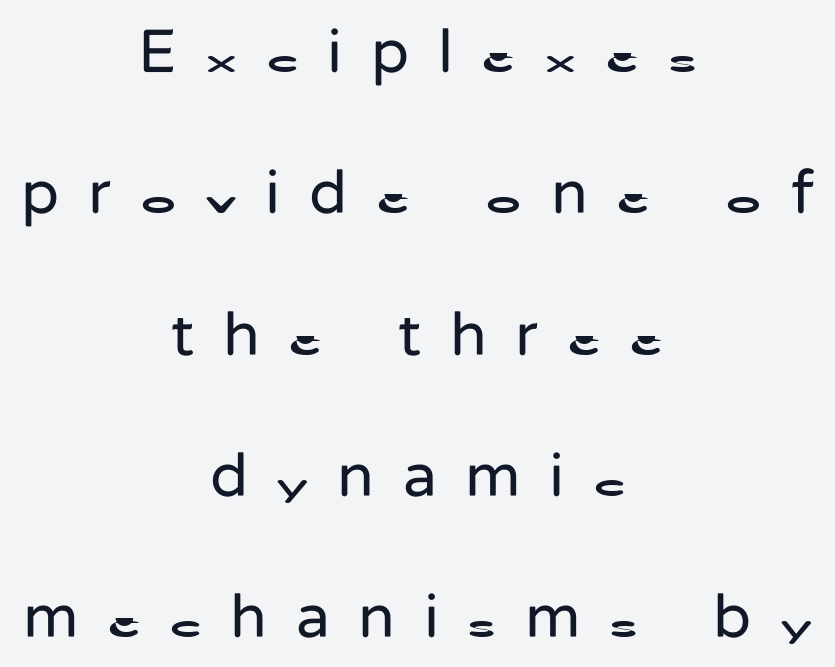
Q: Is the text bold? A: No.
Q: Is the text italic (slanted)? A: No, it is upright.
Q: Is the typeface a serif or a sans-serif typeface? A: Sans-serif.
Q: Is the text underlined? A: No.
Q: How is the paragraph aligned? A: Centered.
Q: Is the spacing between letters normal or unusually wide? A: Unusually wide.
Q: Is the spacing between lines tight, normal or loose? A: Loose.
Q: Width (condensed, normal, or wide)? A: Normal.
Q: Stroke contrast? A: Low.
Q: x-height? A: Medium.
Q: Monospaced? A: No.
